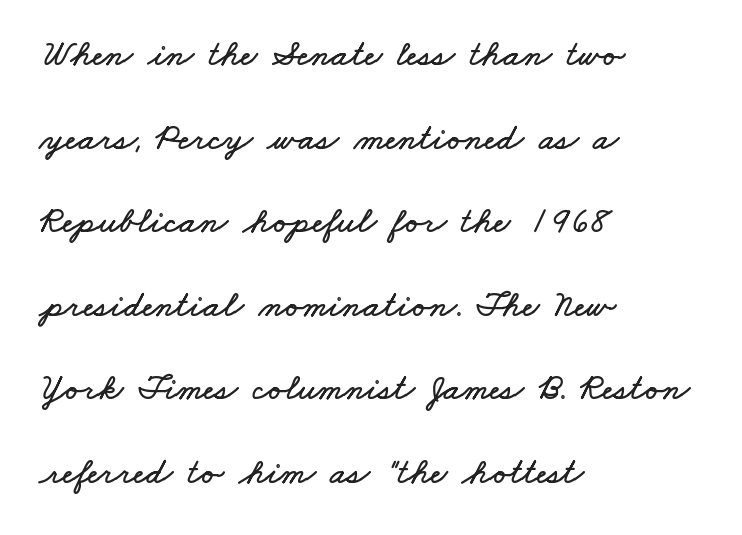
{"width": "wide", "stroke_contrast": "low", "x_height": "small", "monospaced": "no", "underline": "no", "align": "left", "line_spacing": "loose", "line_spacing_ratio": 2.26, "letter_spacing": "normal", "letter_spacing_em": 0.0, "glyph_px": 37}
